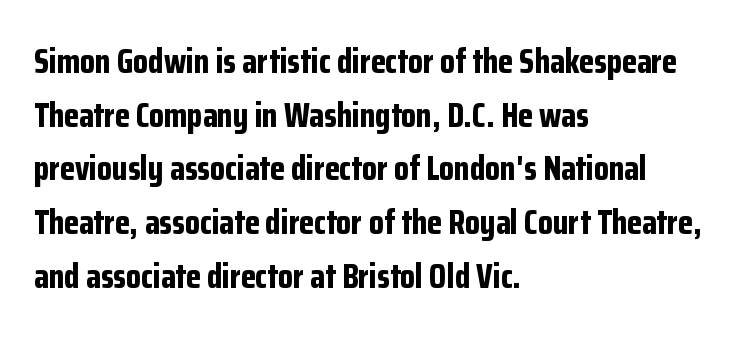
The image shows 34 px bold, condensed sans-serif type, upright; set left-aligned, normal line spacing (1.58x), normal letter spacing, not underlined; low stroke contrast and a medium x-height.
